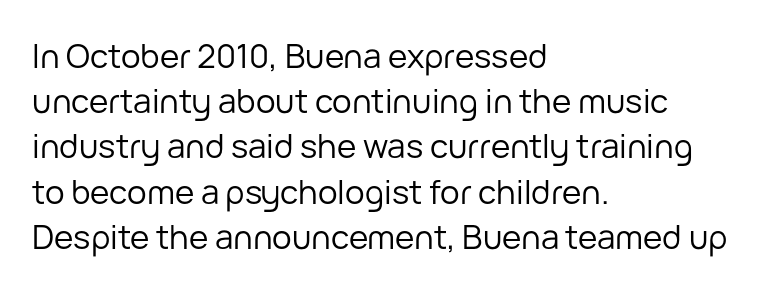
Varying glyph widths throughout — classic text-font behaviour. Underline: absent. The line texture is even and compact thanks to regular tracking. Does the type have serifs? No, each stem ends abruptly. What's the leading like? Ordinary, nothing unusual.
